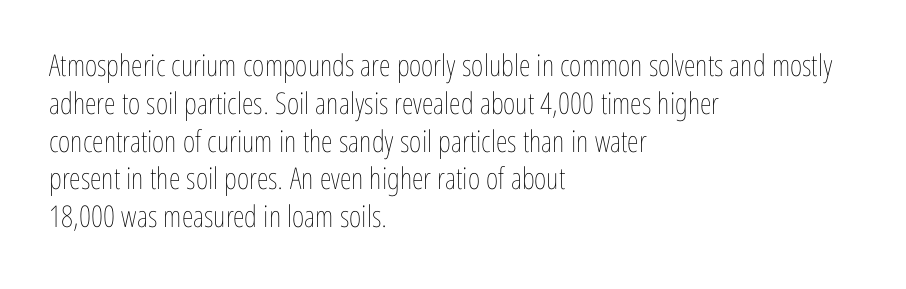
Q: Is the text bold? A: No.
Q: Is the text italic (slanted)? A: No, it is upright.
Q: Is the text underlined? A: No.
Q: How is the paragraph aligned? A: Left-aligned.
Q: Is the spacing between letters normal or unusually wide? A: Normal.
Q: Is the spacing between lines tight, normal or loose? A: Normal.
Q: Width (condensed, normal, or wide)? A: Condensed.
Q: Stroke contrast? A: Low.
Q: x-height? A: Medium.
Q: Monospaced? A: No.
